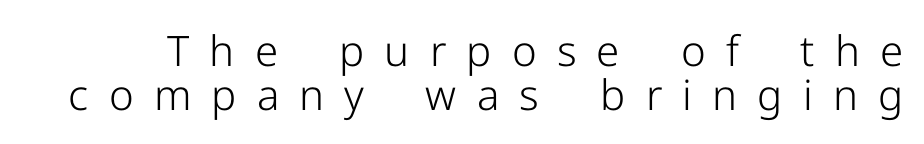
Q: Is the text bold? A: No.
Q: Is the text italic (slanted)? A: No, it is upright.
Q: Is the typeface a serif or a sans-serif typeface? A: Sans-serif.
Q: Is the text underlined? A: No.
Q: Is the spacing between letters normal or unusually wide? A: Unusually wide.
Q: Is the spacing between lines tight, normal or loose? A: Tight.
Q: Width (condensed, normal, or wide)? A: Normal.
Q: Stroke contrast? A: Low.
Q: x-height? A: Medium.
Q: Monospaced? A: No.
